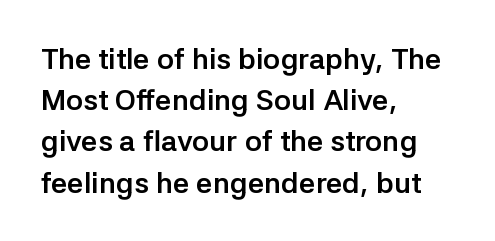
Does the leading feel generous? No, just average. Is this a fixed-width face? No — the glyphs have proportional, varying widths. Decoration check: the copy has no underline. Which margin do the lines hug? The left one — the right edge is uneven.
